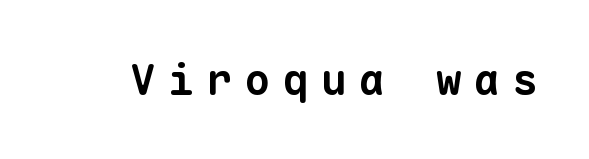
{"serif": "no", "bold": "yes", "weight": "bold", "width": "normal", "stroke_contrast": "low", "x_height": "medium", "monospaced": "yes", "underline": "no", "letter_spacing": "wide", "letter_spacing_em": 0.29, "glyph_px": 43}
